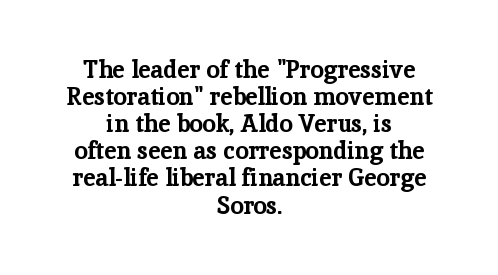
{"italic": "no", "bold": "yes", "underline": "no", "align": "center", "line_spacing": "tight", "line_spacing_ratio": 1.13, "letter_spacing": "normal", "letter_spacing_em": 0.0, "glyph_px": 24}
